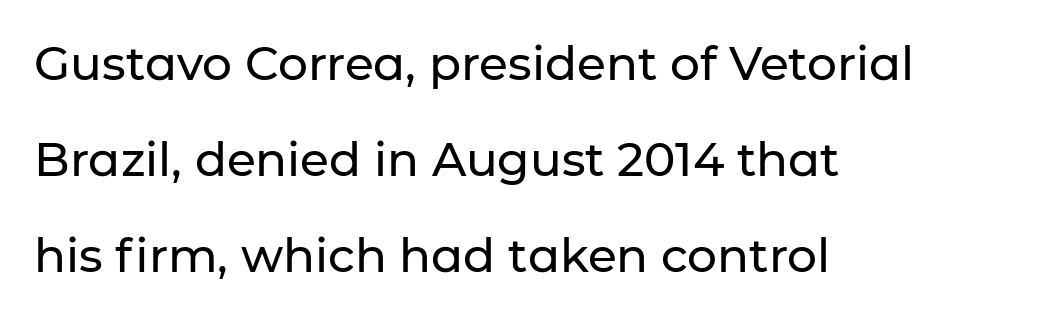
A typesetter would call this proportional, since set widths differ per character. Honestly, the rows look like they've been pulled way apart. The string is rendered with underlining switched off. Every character sits straight up, as roman type does. To sum up the face: it is a sans, with no serifs.
